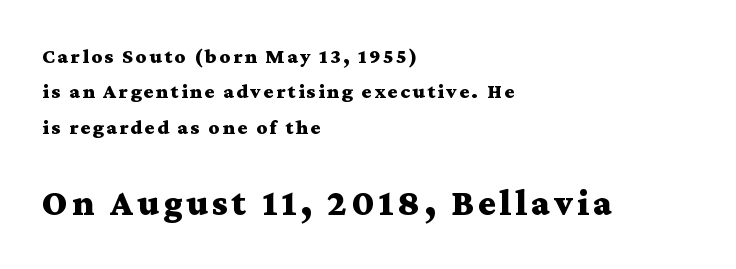
Q: Is the text bold? A: Yes.
Q: Is the text italic (slanted)? A: No, it is upright.
Q: Is the typeface a serif or a sans-serif typeface? A: Serif.
Q: Is the text underlined? A: No.
Q: How is the paragraph aligned? A: Left-aligned.
Q: Is the spacing between lines tight, normal or loose? A: Normal.
Q: Which block of text is set in a larger size, the first (top) or the second (bottom)? A: The second (bottom) one.
Q: Width (condensed, normal, or wide)? A: Wide.
Q: Stroke contrast? A: Medium.
Q: x-height? A: Medium.
Q: Monospaced? A: No.
